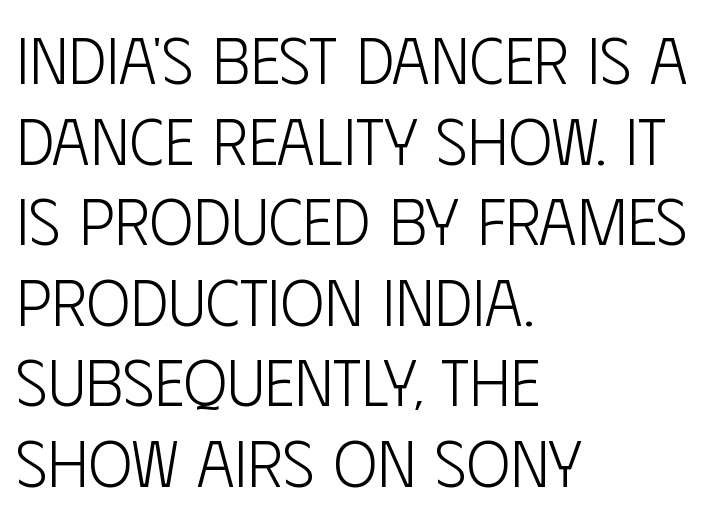
Q: Is the text bold? A: No.
Q: Is the text italic (slanted)? A: No, it is upright.
Q: Is the typeface a serif or a sans-serif typeface? A: Sans-serif.
Q: Is the text underlined? A: No.
Q: How is the paragraph aligned? A: Left-aligned.
Q: Is the spacing between letters normal or unusually wide? A: Normal.
Q: Width (condensed, normal, or wide)? A: Condensed.
Q: Stroke contrast? A: Low.
Q: x-height? A: Large.
Q: Monospaced? A: No.
